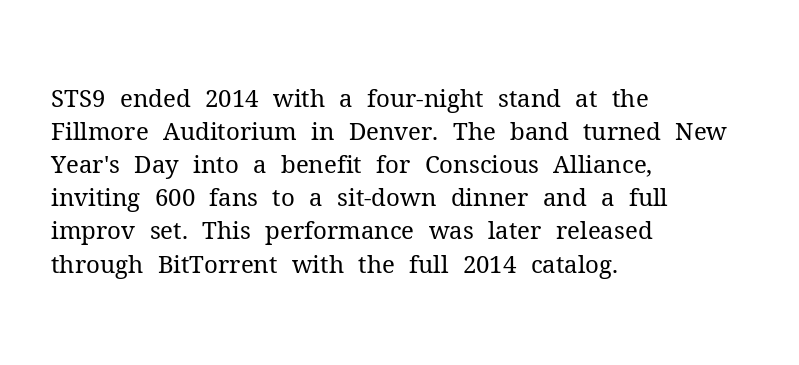
The image shows 24 px text type, upright; set left-aligned, normal line spacing (1.38x), normal letter spacing, not underlined.
